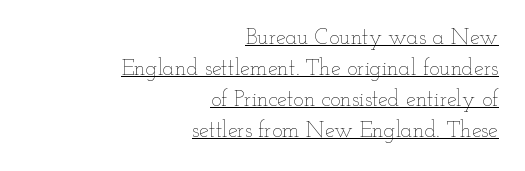
Q: Is the text bold? A: No.
Q: Is the text italic (slanted)? A: No, it is upright.
Q: Is the text underlined? A: Yes.
Q: How is the paragraph aligned? A: Right-aligned.
Q: Is the spacing between letters normal or unusually wide? A: Normal.
Q: Is the spacing between lines tight, normal or loose? A: Normal.
